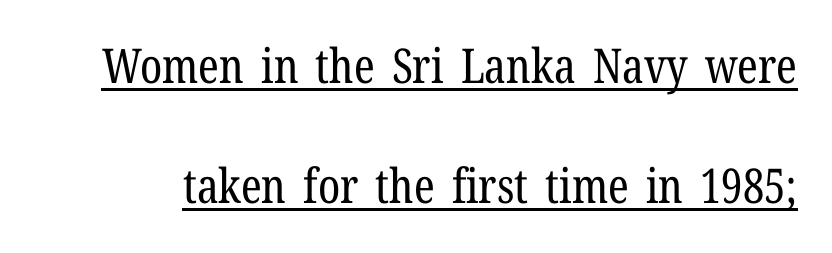
The image shows 48 px regular-weight, condensed serif type, upright; set loose line spacing (2.5x), normal letter spacing, underlined; low stroke contrast and a medium x-height.
